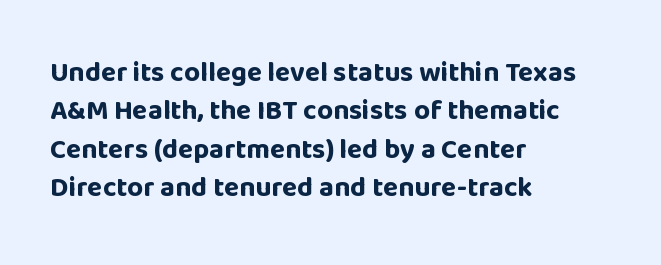
{"serif": "no", "italic": "no", "bold": "yes", "weight": "bold", "width": "normal", "stroke_contrast": "low", "x_height": "large", "monospaced": "no", "underline": "no", "align": "left", "line_spacing": "normal", "line_spacing_ratio": 1.37, "letter_spacing": "normal", "letter_spacing_em": 0.0, "glyph_px": 28}
